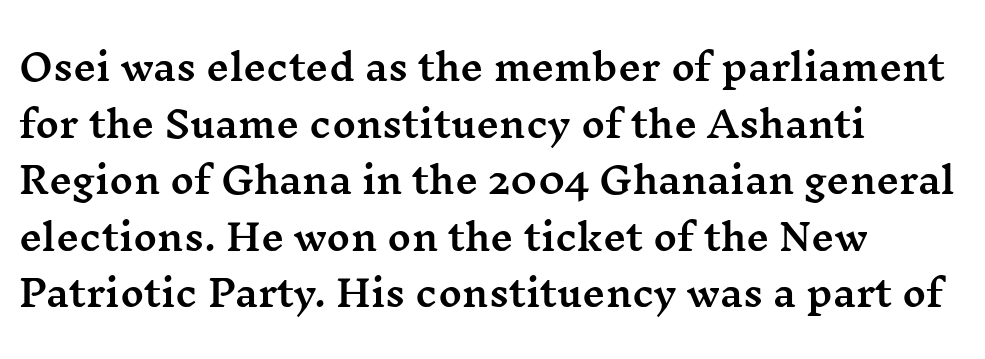
One glance says typical: line gaps are just what's usual. Every character sits straight up, as roman type does. Letters rest on an invisible, unmarked baseline. Students, note that the glyphs here touch the page at normal intervals. Here the designer chose a conventional face with non-uniform glyph widths. What kind of face is this? One with serifs.
